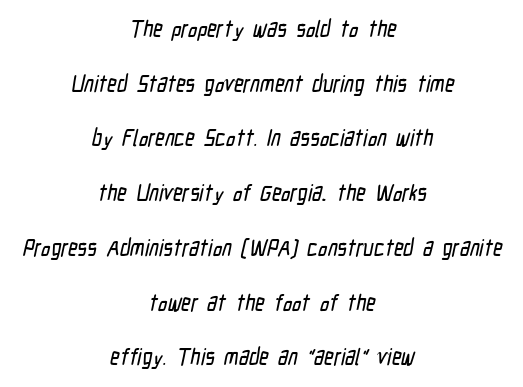
Each word holds together tightly as a unit, with standard inter-letter gaps. What's the leading like? Stretched, with rows far apart. Any mark beneath the type? The region is blank. A centered setting, common on invitations and titles, is used for this passage.
